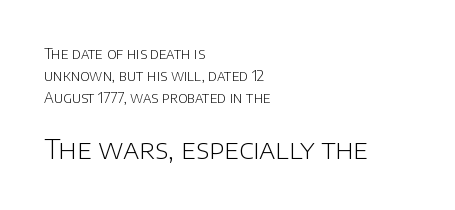
Q: Is the text bold? A: No.
Q: Is the text italic (slanted)? A: No, it is upright.
Q: Is the text underlined? A: No.
Q: How is the paragraph aligned? A: Left-aligned.
Q: Is the spacing between letters normal or unusually wide? A: Normal.
Q: Is the spacing between lines tight, normal or loose? A: Normal.
Q: Which block of text is set in a larger size, the first (top) or the second (bottom)? A: The second (bottom) one.
